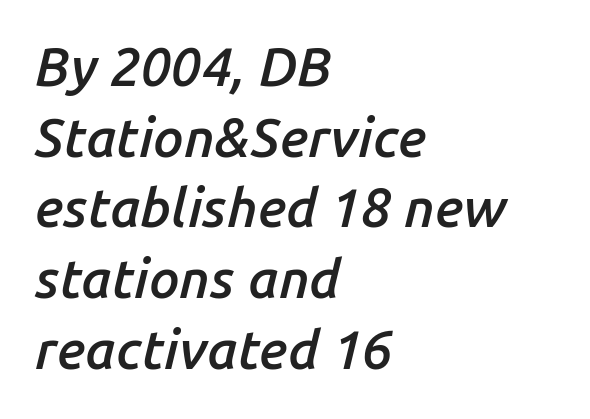
{"italic": "yes", "lean": "right", "slant_degrees": 14, "bold": "semi", "weight": "semibold", "width": "normal", "stroke_contrast": "low", "x_height": "medium", "monospaced": "no", "underline": "no", "align": "left", "line_spacing": "normal", "line_spacing_ratio": 1.31, "letter_spacing": "normal", "letter_spacing_em": 0.0, "glyph_px": 54}
